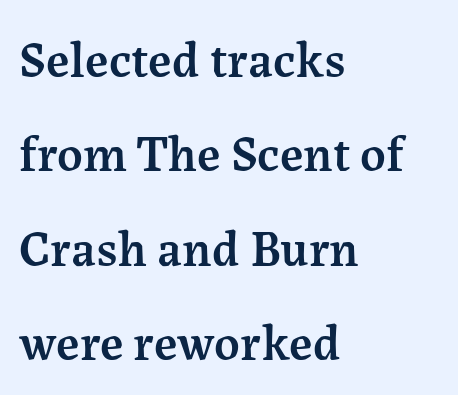
Alignment: flush left. Proportional: the letters do not fall into vertical columns. The baseline area is clear. Spacing between characters is what you'd get straight out of the box. To sum up the face: it has serifs. Designer's note — italics off, roman on.
